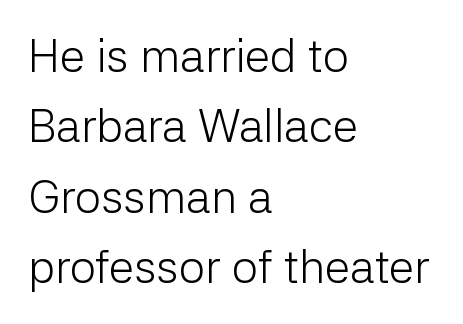
The image shows 46 px light sans-serif type, upright; set left-aligned, normal line spacing (1.53x), normal letter spacing, not underlined; low stroke contrast and a medium x-height.
